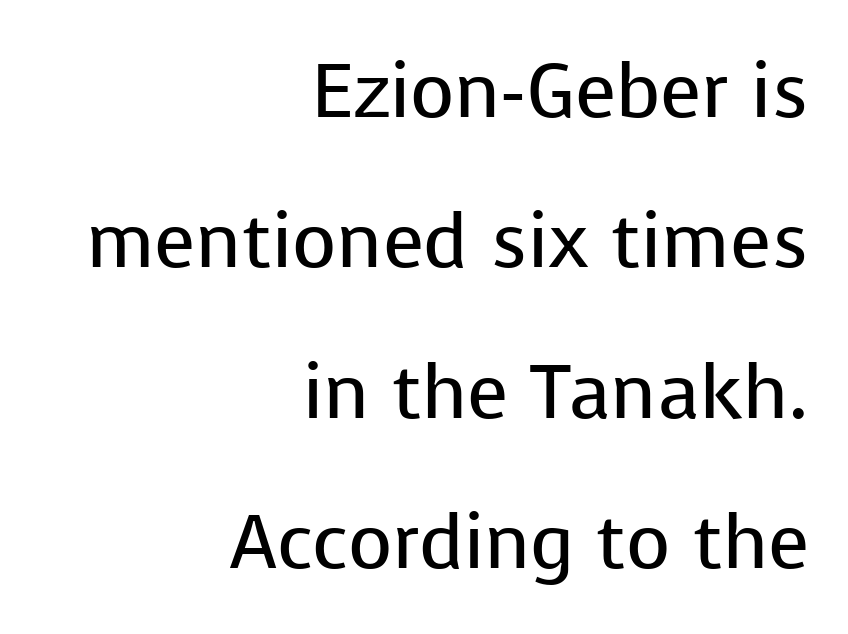
{"serif": "no", "italic": "no", "bold": "no", "weight": "regular", "width": "normal", "stroke_contrast": "low", "x_height": "medium", "monospaced": "no", "underline": "no", "align": "right", "line_spacing": "loose", "line_spacing_ratio": 1.98, "letter_spacing": "normal", "letter_spacing_em": 0.0, "glyph_px": 76}
